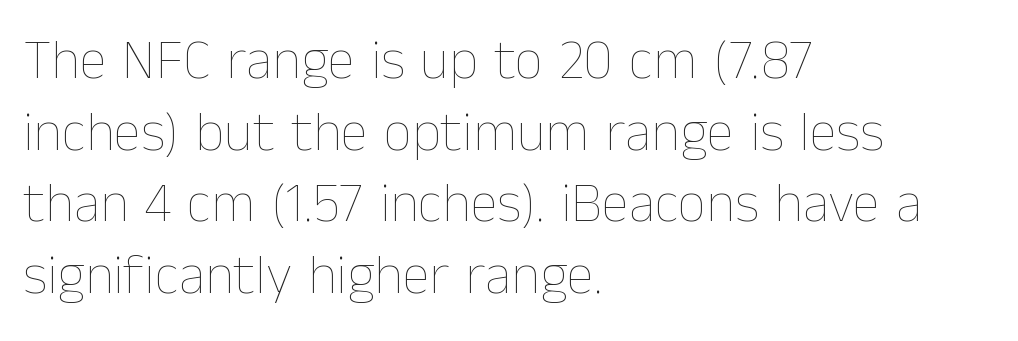
The image shows 56 px thin type, upright; set left-aligned, normal line spacing (1.28x), normal letter spacing, not underlined; low stroke contrast and a medium x-height.
